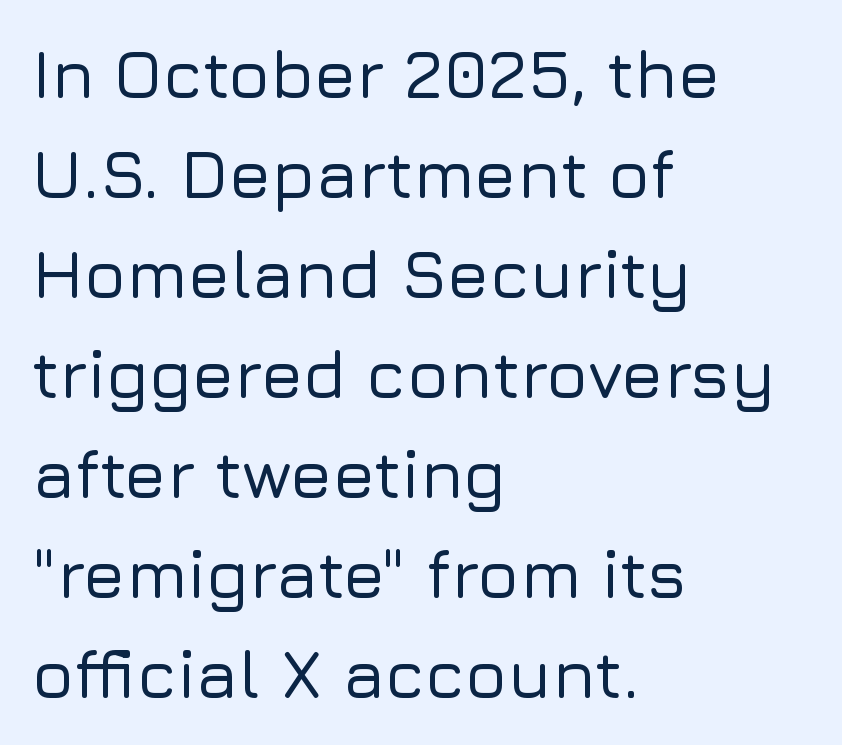
Q: Is the text italic (slanted)? A: No, it is upright.
Q: Is the typeface a serif or a sans-serif typeface? A: Sans-serif.
Q: Is the text underlined? A: No.
Q: How is the paragraph aligned? A: Left-aligned.
Q: Is the spacing between letters normal or unusually wide? A: Normal.
Q: Is the spacing between lines tight, normal or loose? A: Normal.
Q: Width (condensed, normal, or wide)? A: Normal.
Q: Stroke contrast? A: Low.
Q: x-height? A: Medium.
Q: Monospaced? A: No.
